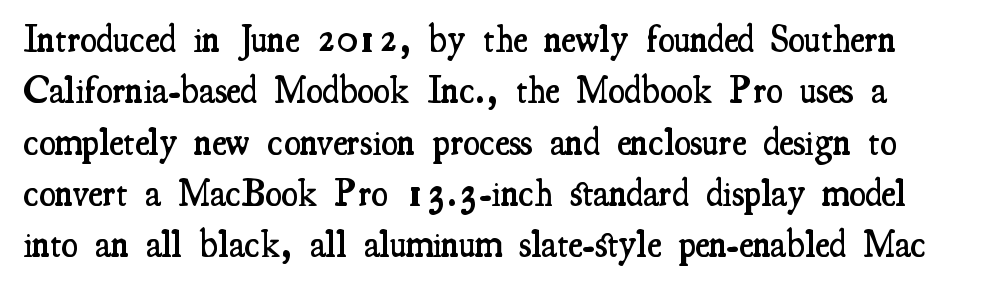
The image shows 38 px semibold, condensed serif type, upright; set normal line spacing (1.35x), normal letter spacing, not underlined; medium stroke contrast and a small x-height.
